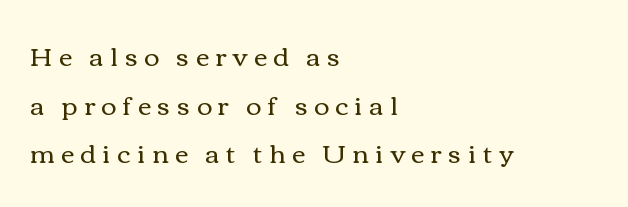
Q: Is the text bold? A: No.
Q: Is the text italic (slanted)? A: No, it is upright.
Q: Is the text underlined? A: No.
Q: How is the paragraph aligned? A: Left-aligned.
Q: Is the spacing between letters normal or unusually wide? A: Unusually wide.
